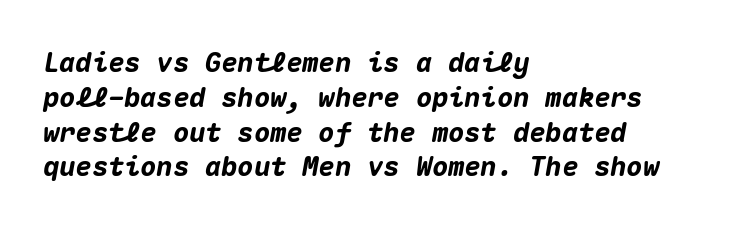
The image shows 27 px bold type, italic (leaning right); set left-aligned, normal line spacing (1.29x), normal letter spacing, not underlined.
